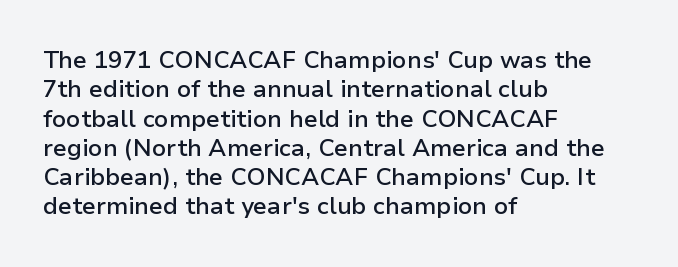
This rendering leaves character spacing at its baseline value. The gap between lines stays unmarked. Characters remain perfectly vertical along every line. The compositor pushed each line to the left boundary.
